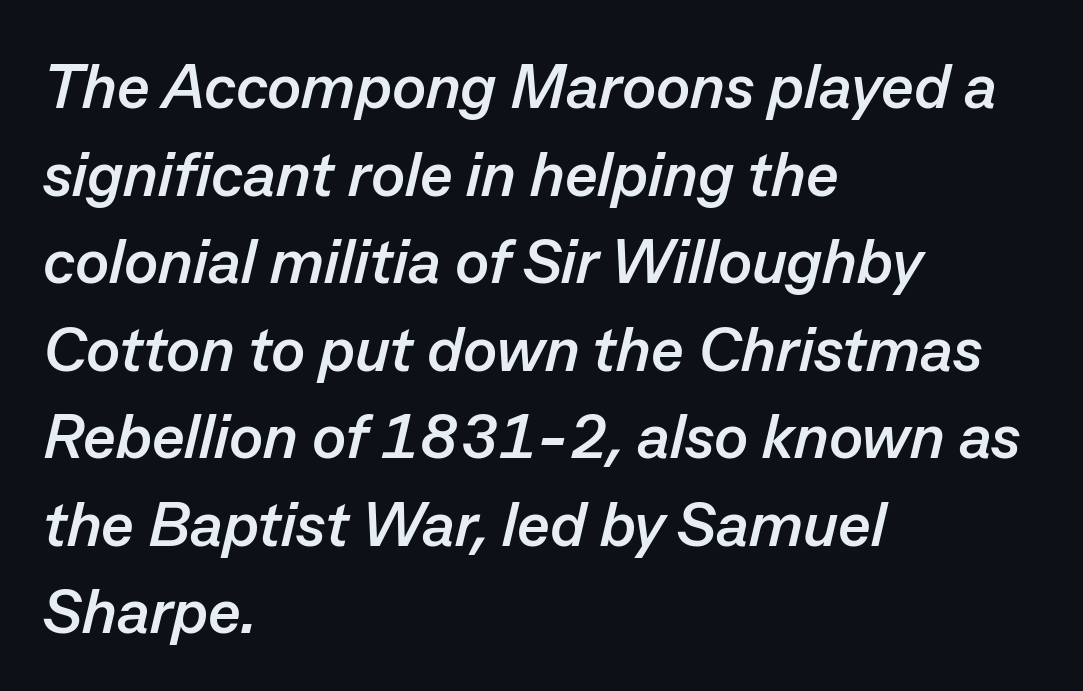
The passage shown leans; its letterforms are oblique. What stands out about the letter spacing? Nothing — it is the standard amount. The rendering uses natural spacing where letterforms have individual widths. This sample is left-justified, so line endings fall wherever the words run out. The passage shown is emphatically bold.
